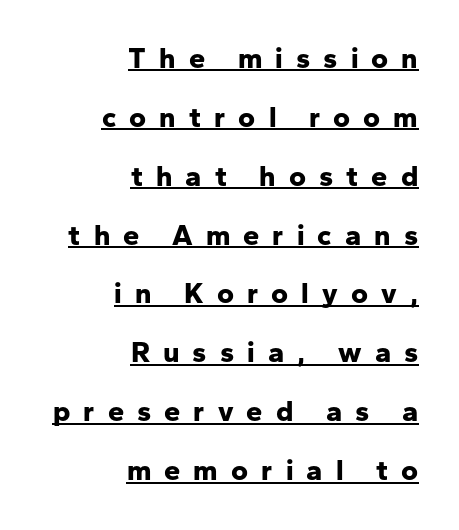
What stands out about the letter spacing? Its width — letters are far apart. Honestly, the underline is the first thing you notice here. Regarding leading, the lines here are spaced well apart. Italic: no, the glyphs are upright roman.
